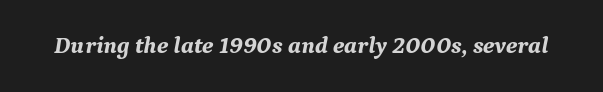
{"italic": "yes", "lean": "right", "slant_degrees": 9, "bold": "yes", "underline": "no", "letter_spacing": "normal", "letter_spacing_em": 0.0, "glyph_px": 24}
